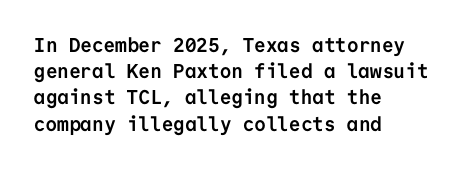
Leftover space on each line is placed entirely after the last word. Honestly, the row spacing looks completely unremarkable. This sample uses an upright cut, with every glyph sitting square on the baseline. A typesetter would call this zero additional tracking. Check the space under the baseline: it is left empty.
